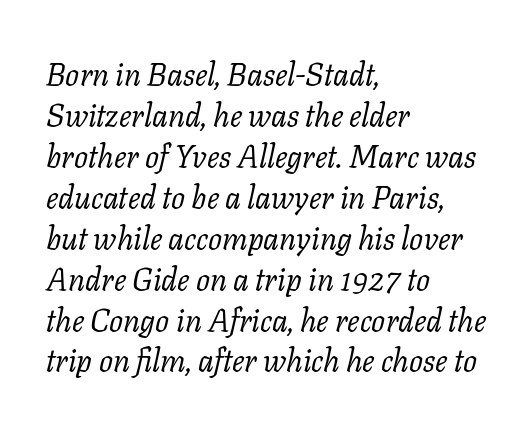
{"serif": "yes", "italic": "yes", "lean": "right", "slant_degrees": 11, "bold": "no", "weight": "regular", "width": "normal", "stroke_contrast": "low", "x_height": "medium", "monospaced": "no", "underline": "no", "align": "left", "line_spacing": "normal", "line_spacing_ratio": 1.32, "letter_spacing": "normal", "letter_spacing_em": 0.0, "glyph_px": 31}
